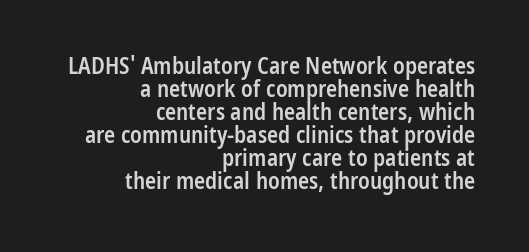
The image shows 23 px text type, upright; set right-aligned, tight line spacing (1.0x), normal letter spacing, not underlined.
